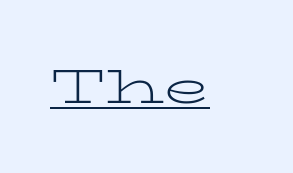
{"serif": "yes", "italic": "no", "bold": "no", "weight": "light", "width": "wide", "stroke_contrast": "low", "x_height": "medium", "monospaced": "no", "underline": "yes", "letter_spacing": "normal", "letter_spacing_em": 0.0, "glyph_px": 47}
